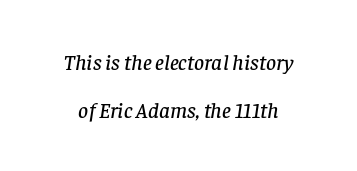
The image shows 22 px text type, italic (leaning right); set loose line spacing (2.19x), normal letter spacing, not underlined.
